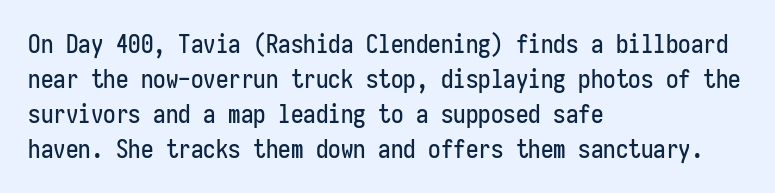
{"italic": "no", "underline": "no", "align": "left", "line_spacing": "normal", "line_spacing_ratio": 1.4, "letter_spacing": "normal", "letter_spacing_em": 0.0, "glyph_px": 25}
